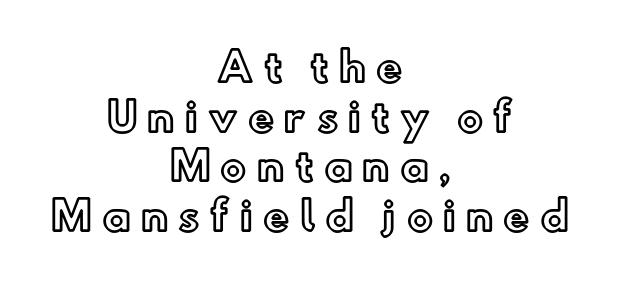
Do the characters align in a grid? No, the font is proportional. Beneath every word, the page is bare. Vertical strokes here are truly vertical. Letter spacing: wide. Horizontally, the lines are justified to the midpoint only.
